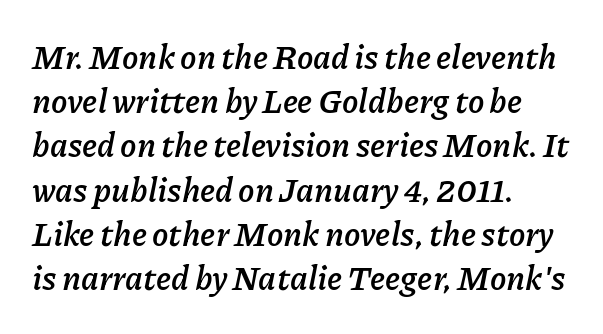
{"italic": "yes", "lean": "right", "slant_degrees": 11, "bold": "yes", "weight": "semibold", "width": "normal", "stroke_contrast": "low", "x_height": "medium", "monospaced": "no", "underline": "no", "align": "left", "line_spacing": "normal", "line_spacing_ratio": 1.34, "letter_spacing": "normal", "letter_spacing_em": 0.0, "glyph_px": 33}
